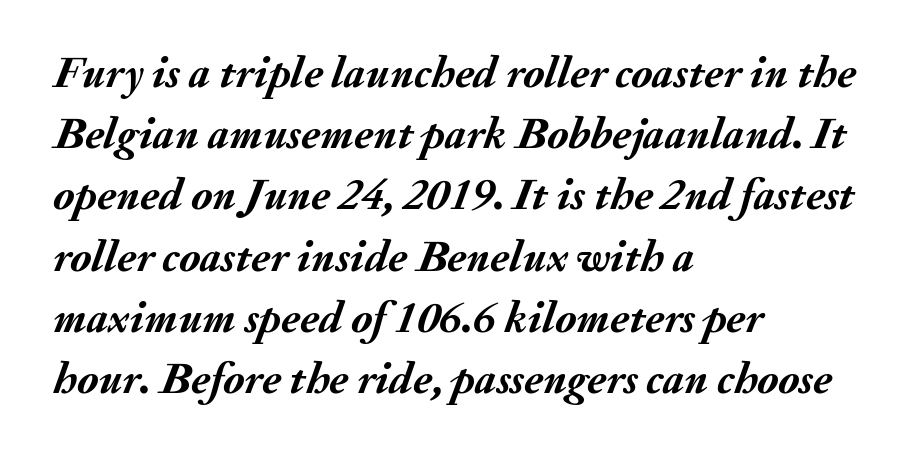
{"italic": "yes", "lean": "right", "slant_degrees": 20, "bold": "yes", "weight": "semibold", "width": "normal", "stroke_contrast": "medium", "x_height": "small", "monospaced": "no", "underline": "no", "align": "left", "line_spacing": "normal", "line_spacing_ratio": 1.36, "letter_spacing": "normal", "letter_spacing_em": 0.0, "glyph_px": 45}
